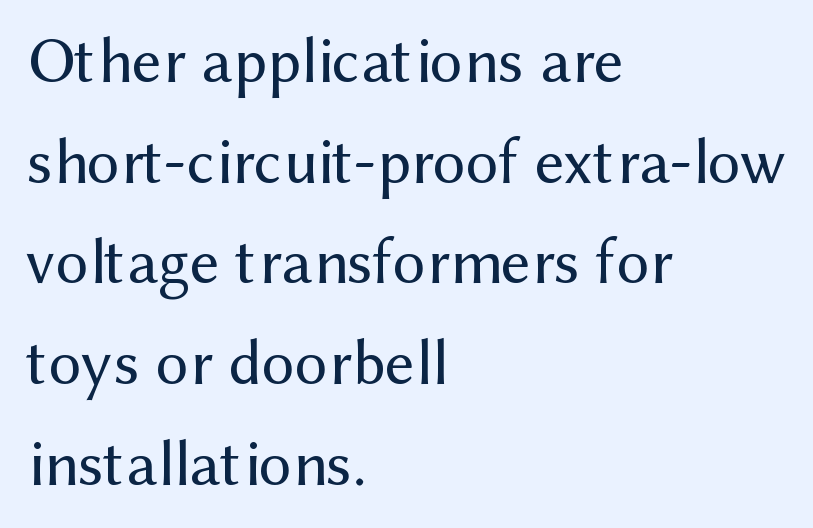
These lines sit exactly where default settings would place them. The string is rendered with underlining switched off. No italicization has been applied; the sample stays upright. The typesetting does not lean heavy: it is not bold. Horizontal alignment here is leftward, the default for most running prose.
